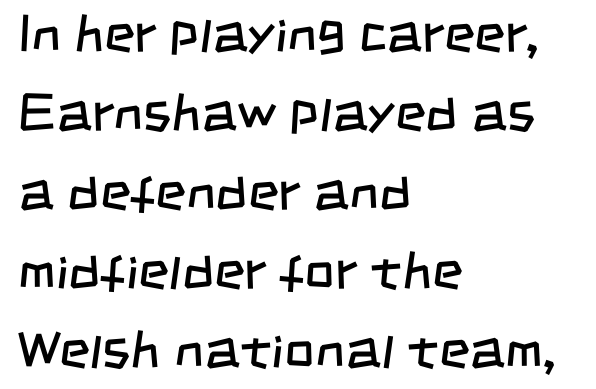
No feet cap the strokes, marking this as sans-serif type. Check the space under the baseline: it is left empty. How would I describe the line gaps? Plain and ordinary. Is this a heavy cut? Hardly; it is regular or lighter. The rendering keeps characters at their native spacing. Layout note: lines flush left.
